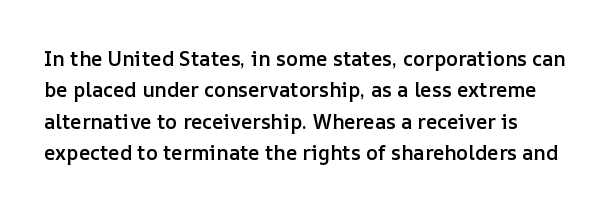
{"italic": "no", "bold": "semi", "underline": "no", "align": "left", "line_spacing": "normal", "line_spacing_ratio": 1.57, "letter_spacing": "normal", "letter_spacing_em": 0.0, "glyph_px": 20}
